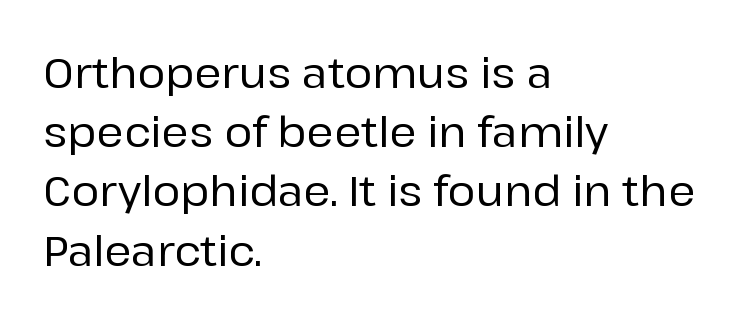
Q: Is the text italic (slanted)? A: No, it is upright.
Q: Is the typeface a serif or a sans-serif typeface? A: Sans-serif.
Q: Is the text underlined? A: No.
Q: How is the paragraph aligned? A: Left-aligned.
Q: Is the spacing between letters normal or unusually wide? A: Normal.
Q: Is the spacing between lines tight, normal or loose? A: Normal.
Q: Width (condensed, normal, or wide)? A: Normal.
Q: Stroke contrast? A: Low.
Q: x-height? A: Medium.
Q: Monospaced? A: No.
